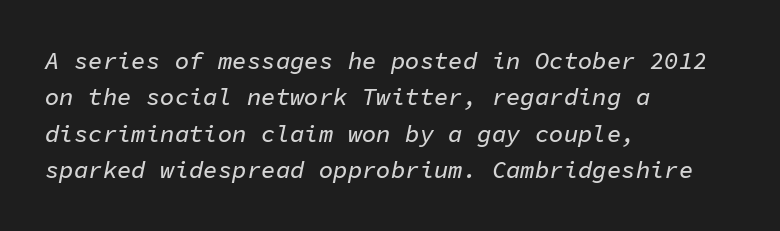
{"italic": "yes", "lean": "right", "slant_degrees": 11, "underline": "no", "align": "left", "line_spacing": "normal", "line_spacing_ratio": 1.52, "letter_spacing": "normal", "letter_spacing_em": 0.0, "glyph_px": 24}
